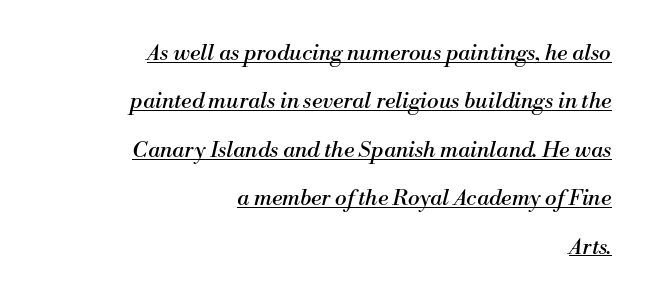
Q: Is the text bold? A: No.
Q: Is the text italic (slanted)? A: Yes, it leans right by about 13 degrees.
Q: Is the text underlined? A: Yes.
Q: How is the paragraph aligned? A: Right-aligned.
Q: Is the spacing between letters normal or unusually wide? A: Normal.
Q: Is the spacing between lines tight, normal or loose? A: Loose.
